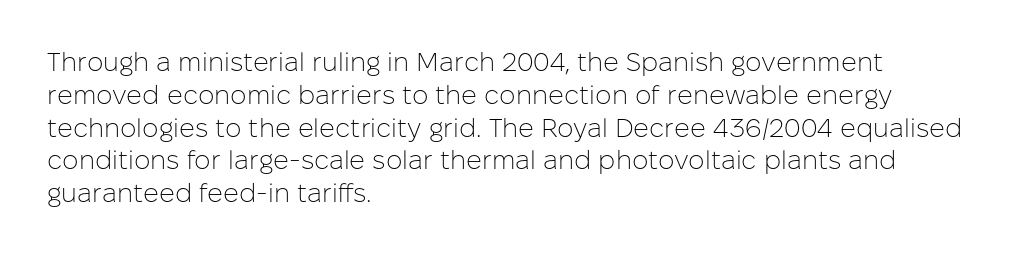
Check the space under the baseline: it is left empty. Posture: upright roman. Is the type heavy? It reads as light-to-regular instead. One-word summary of the alignment: left. The line-height multiplier appears to be the usual default.
